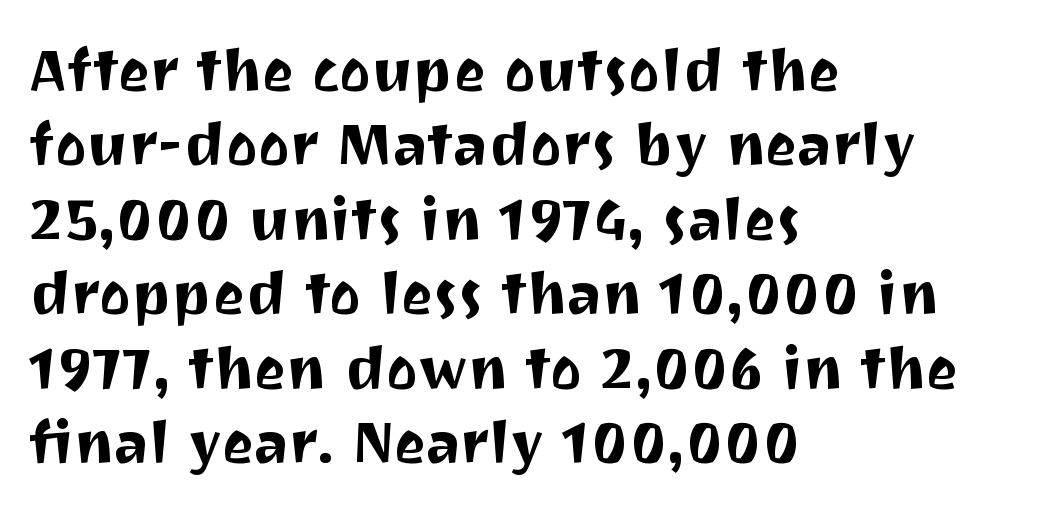
Nobody drew a line under any word here. Here the designer chose a conventional face with non-uniform glyph widths. This is roman type, the default non-slanted kind. The rag falls on the right side of this text block.
